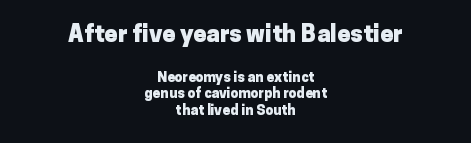
{"italic": "no", "bold": "yes", "underline": "no", "align": "center", "line_spacing_ratio": 1.16, "letter_spacing": "normal", "letter_spacing_em": 0.0, "larger_block": "first", "size_ratio": 1.71, "glyph_px": 24}
